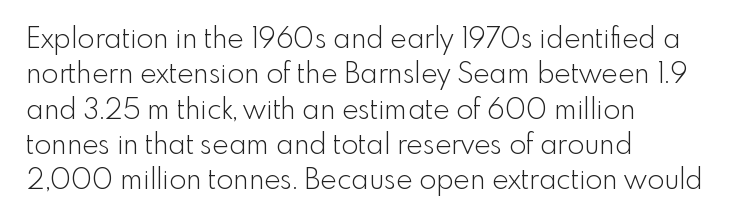
Here the glyphs are tracked normally, forming tight word shapes. Is this a fixed-width face? No — the glyphs have proportional, varying widths. A typesetter would mark this as roman, not italic. Serifs: no, the terminals of the letterforms are clean. Stems here are at most as thick as an everyday book face.
